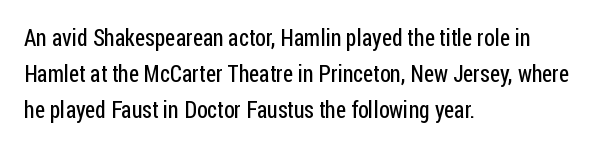
{"italic": "no", "bold": "no", "underline": "no", "align": "left", "line_spacing": "normal", "line_spacing_ratio": 1.56, "letter_spacing": "normal", "letter_spacing_em": 0.0, "glyph_px": 23}
